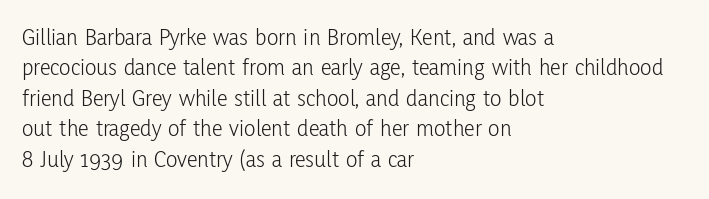
Q: Is the text bold? A: No.
Q: Is the text italic (slanted)? A: No, it is upright.
Q: Is the text underlined? A: No.
Q: How is the paragraph aligned? A: Left-aligned.
Q: Is the spacing between letters normal or unusually wide? A: Normal.
Q: Is the spacing between lines tight, normal or loose? A: Normal.
